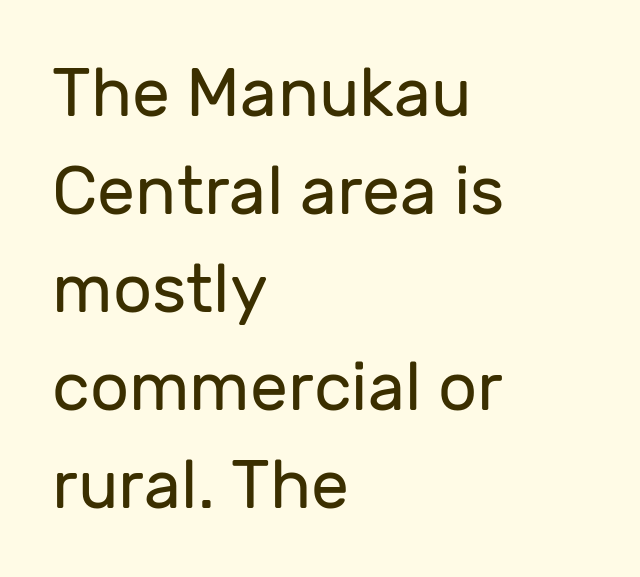
{"serif": "no", "italic": "no", "bold": "no", "weight": "regular", "width": "normal", "stroke_contrast": "low", "x_height": "medium", "monospaced": "no", "underline": "no", "align": "left", "line_spacing": "normal", "line_spacing_ratio": 1.44, "letter_spacing": "normal", "letter_spacing_em": 0.0, "glyph_px": 68}
